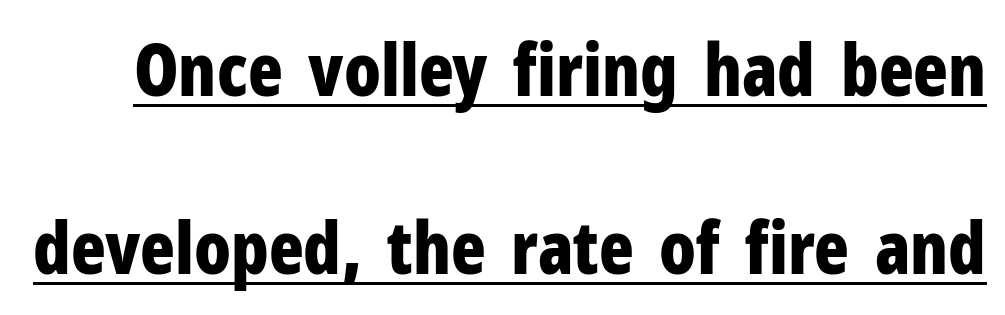
Q: Is the text bold? A: Yes.
Q: Is the text italic (slanted)? A: No, it is upright.
Q: Is the typeface a serif or a sans-serif typeface? A: Sans-serif.
Q: Is the text underlined? A: Yes.
Q: Is the spacing between letters normal or unusually wide? A: Normal.
Q: Is the spacing between lines tight, normal or loose? A: Loose.
Q: Width (condensed, normal, or wide)? A: Condensed.
Q: Stroke contrast? A: Low.
Q: x-height? A: Medium.
Q: Monospaced? A: No.
